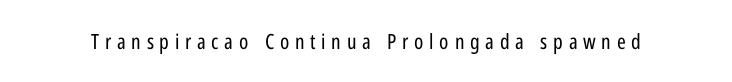
{"italic": "no", "bold": "no", "underline": "no", "letter_spacing": "wide", "letter_spacing_em": 0.27, "glyph_px": 21}
